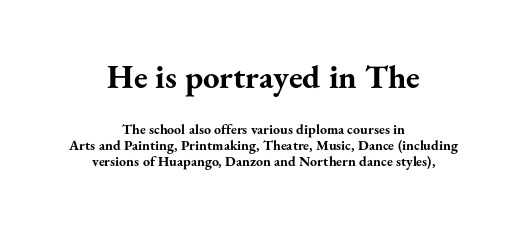
Students, note that the glyphs here touch the page at normal intervals. Think of a printed novel: that variable character pitch is what you see here. Every letter is thick-stroked: bold, no question. Scale decreases going downward across the two blocks. A typesetter would mark this as roman, not italic. The type family on display is of the serif kind.
